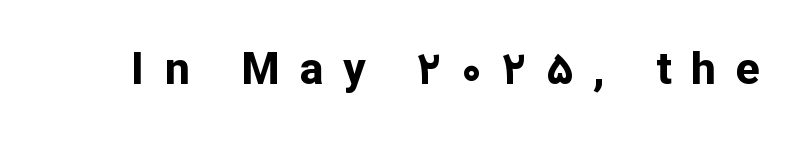
{"serif": "no", "italic": "no", "bold": "yes", "weight": "bold", "width": "normal", "stroke_contrast": "low", "x_height": "medium", "monospaced": "no", "underline": "no", "letter_spacing": "wide", "letter_spacing_em": 0.46, "glyph_px": 44}
